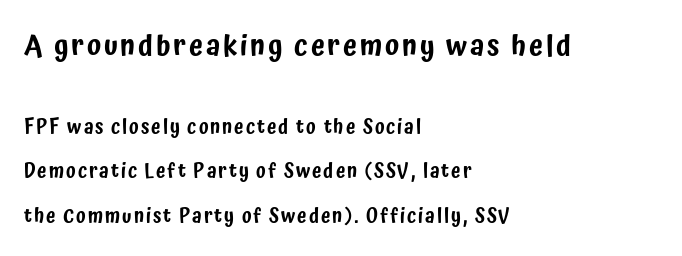
The image shows 28 px condensed sans-serif type, upright; set left-aligned, loose line spacing (2.34x), not underlined; the first (top) block is 1.47x larger; low stroke contrast and a medium x-height.
